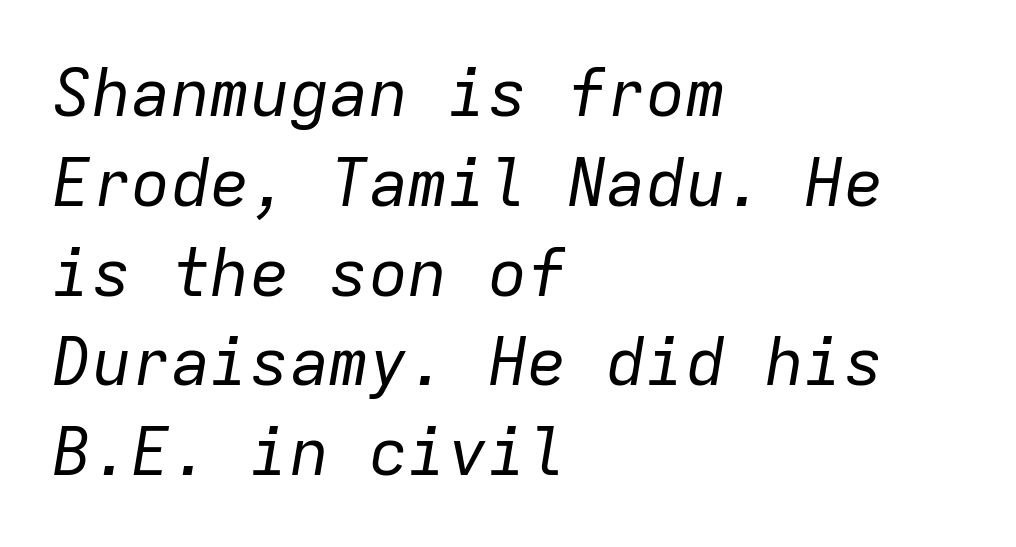
{"italic": "yes", "lean": "right", "slant_degrees": 9, "bold": "no", "weight": "regular", "width": "normal", "stroke_contrast": "low", "x_height": "medium", "monospaced": "yes", "underline": "no", "align": "left", "line_spacing": "normal", "line_spacing_ratio": 1.36, "letter_spacing": "normal", "letter_spacing_em": 0.0, "glyph_px": 66}
